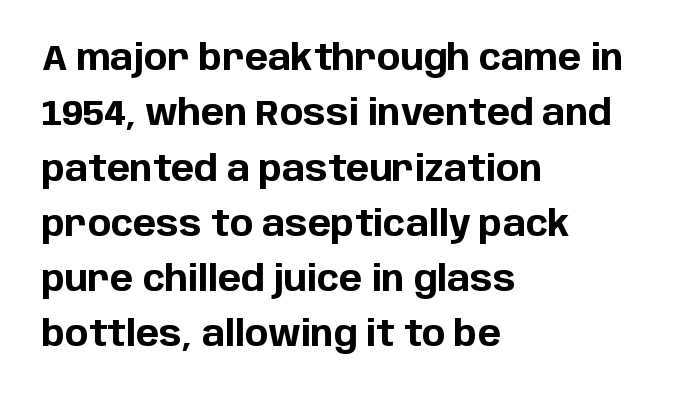
Visually the block forms a straight wall on the left and a jagged coastline on the right. Underline: absent. The characters display no serif detailing; their extremities are plain. The leading is moderate, giving the passage an even texture.
